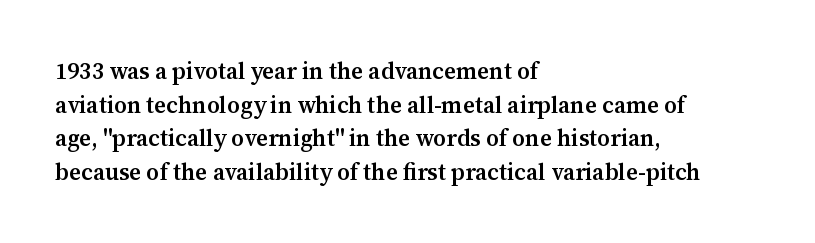
Q: Is the text bold? A: Semi-bold.
Q: Is the text italic (slanted)? A: No, it is upright.
Q: Is the text underlined? A: No.
Q: How is the paragraph aligned? A: Left-aligned.
Q: Is the spacing between letters normal or unusually wide? A: Normal.
Q: Is the spacing between lines tight, normal or loose? A: Normal.
